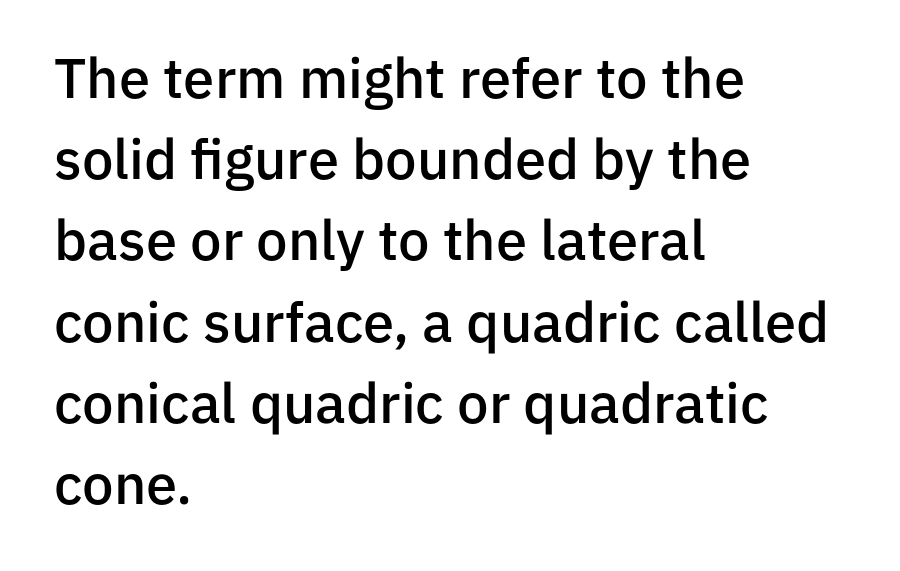
Q: Is the text bold? A: Semi-bold.
Q: Is the text italic (slanted)? A: No, it is upright.
Q: Is the typeface a serif or a sans-serif typeface? A: Sans-serif.
Q: Is the text underlined? A: No.
Q: How is the paragraph aligned? A: Left-aligned.
Q: Is the spacing between letters normal or unusually wide? A: Normal.
Q: Is the spacing between lines tight, normal or loose? A: Normal.
Q: Width (condensed, normal, or wide)? A: Normal.
Q: Stroke contrast? A: Low.
Q: x-height? A: Medium.
Q: Monospaced? A: No.
